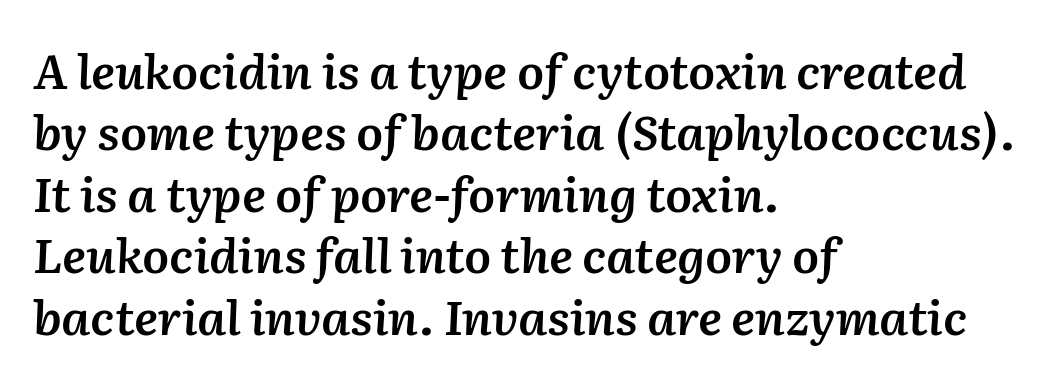
{"italic": "yes", "lean": "right", "slant_degrees": 2, "bold": "semi", "weight": "semibold", "width": "normal", "stroke_contrast": "medium", "x_height": "medium", "monospaced": "no", "underline": "no", "align": "left", "line_spacing": "normal", "line_spacing_ratio": 1.28, "letter_spacing": "normal", "letter_spacing_em": 0.0, "glyph_px": 48}
